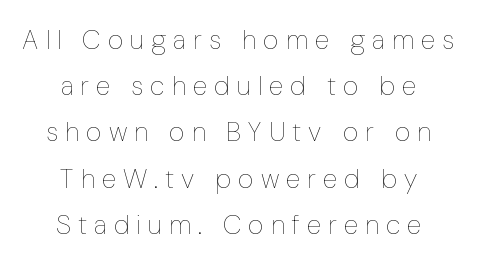
The image shows 27 px text type, upright; set centered, line spacing 1.71x, unusually wide letter spacing (+0.26 em), not underlined.
